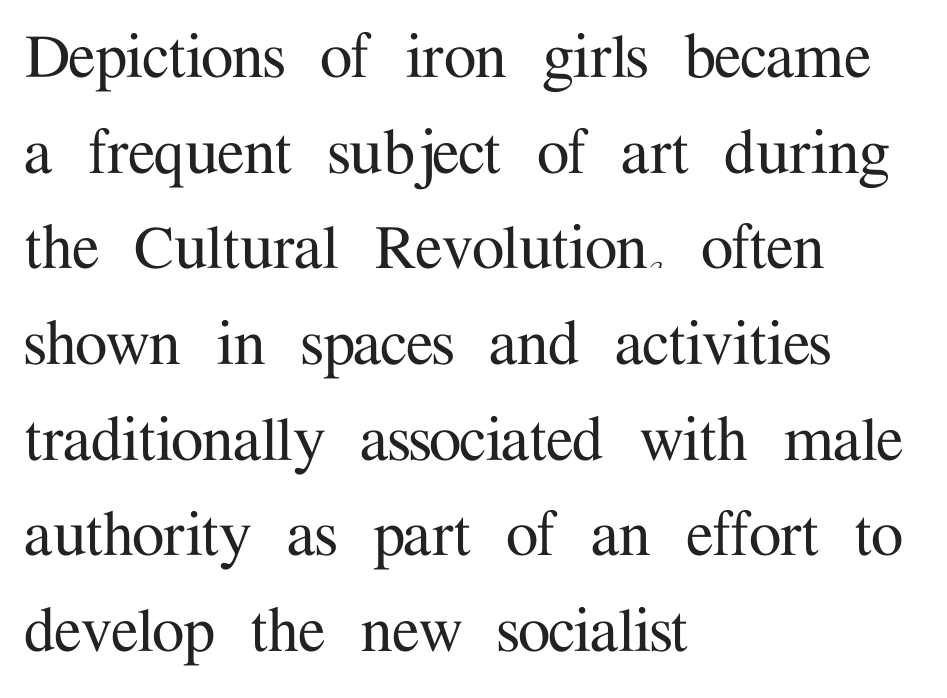
The image shows 73 px serif type, upright; set left-aligned, normal line spacing (1.31x), normal letter spacing, not underlined; medium stroke contrast and a medium x-height.
